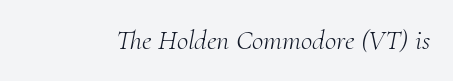
A serif font was chosen for this passage. Unmarked baselines from the first word to the last. Bold? No — there's no thickening of the strokes. Every character sits at an angle, as italics do.
